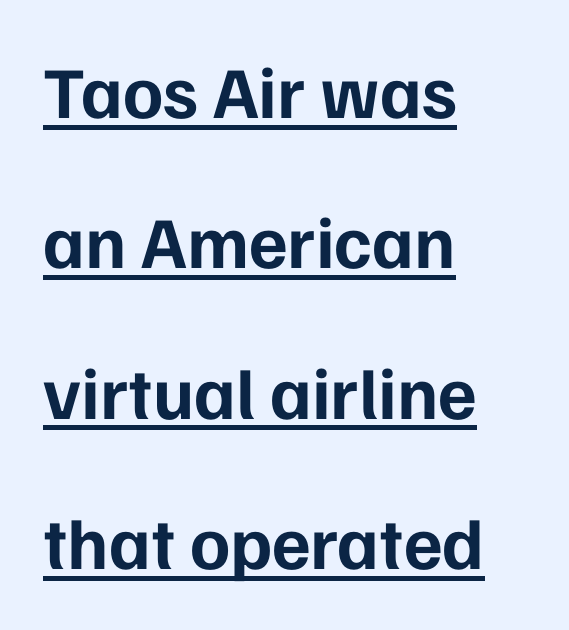
Q: Is the text bold? A: Yes.
Q: Is the text italic (slanted)? A: No, it is upright.
Q: Is the typeface a serif or a sans-serif typeface? A: Sans-serif.
Q: Is the text underlined? A: Yes.
Q: How is the paragraph aligned? A: Left-aligned.
Q: Is the spacing between letters normal or unusually wide? A: Normal.
Q: Is the spacing between lines tight, normal or loose? A: Loose.
Q: Width (condensed, normal, or wide)? A: Normal.
Q: Stroke contrast? A: Low.
Q: x-height? A: Medium.
Q: Monospaced? A: No.
